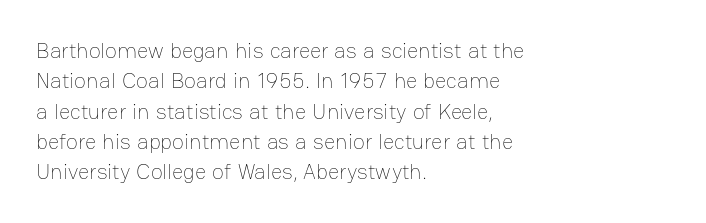
Q: Is the text bold? A: No.
Q: Is the text italic (slanted)? A: No, it is upright.
Q: Is the text underlined? A: No.
Q: How is the paragraph aligned? A: Left-aligned.
Q: Is the spacing between letters normal or unusually wide? A: Normal.
Q: Is the spacing between lines tight, normal or loose? A: Normal.
